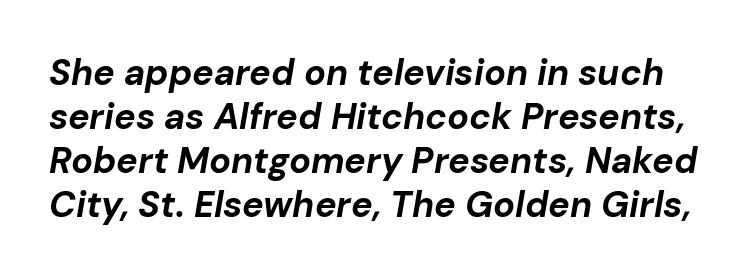
The image shows 36 px bold type, italic (leaning right); set line spacing 1.22x, normal letter spacing, not underlined; low stroke contrast and a medium x-height.
